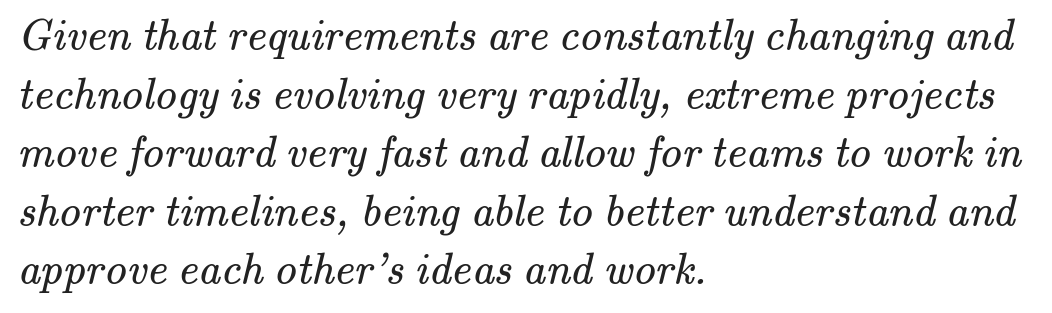
Does extra space separate the letters? No, they use regular spacing. These lines are rendered in a variable-pitch font. A quiet, ordinary-to-light weight characterises the typeface. Summary of vertical rhythm: regular, with standard interline spacing. If you drew a ruler down the left edge, every line would touch it.
